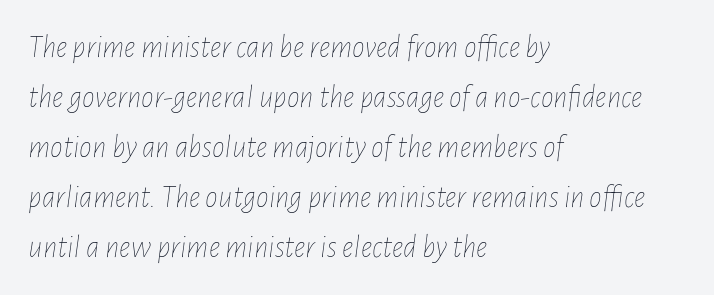
The image shows 32 px thin, condensed type, italic (leaning right); set left-aligned, normal line spacing (1.56x), normal letter spacing, not underlined; low stroke contrast and a medium x-height.
